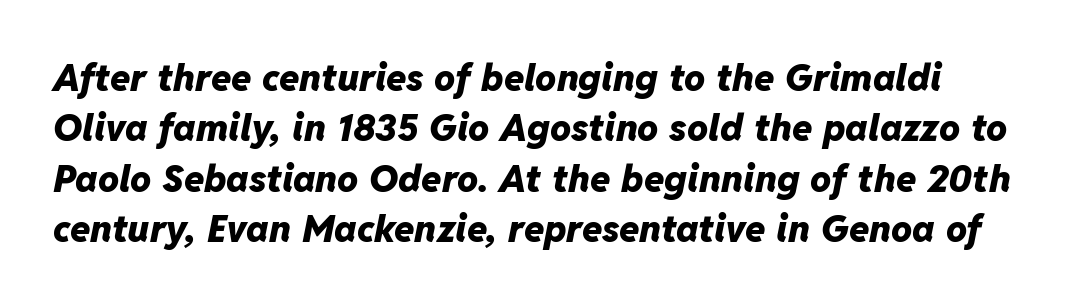
{"italic": "yes", "lean": "right", "slant_degrees": 11, "bold": "yes", "weight": "heavy", "width": "normal", "stroke_contrast": "low", "x_height": "medium", "monospaced": "no", "underline": "no", "line_spacing": "normal", "line_spacing_ratio": 1.36, "letter_spacing": "normal", "letter_spacing_em": 0.0, "glyph_px": 37}
